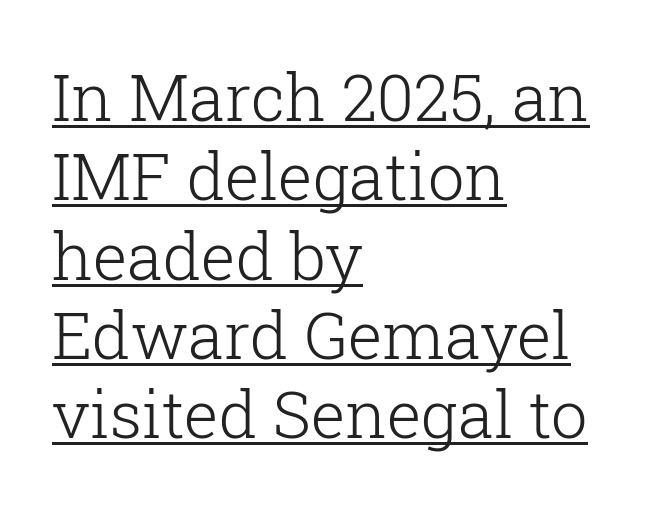
{"serif": "yes", "italic": "no", "bold": "no", "weight": "light", "width": "normal", "stroke_contrast": "low", "x_height": "medium", "monospaced": "no", "underline": "yes", "align": "left", "line_spacing_ratio": 1.22, "letter_spacing": "normal", "letter_spacing_em": 0.0, "glyph_px": 65}
